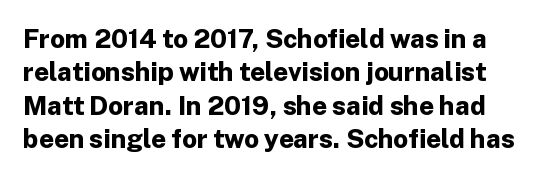
{"italic": "no", "bold": "yes", "underline": "no", "line_spacing": "normal", "line_spacing_ratio": 1.28, "letter_spacing": "normal", "letter_spacing_em": 0.0, "glyph_px": 26}
